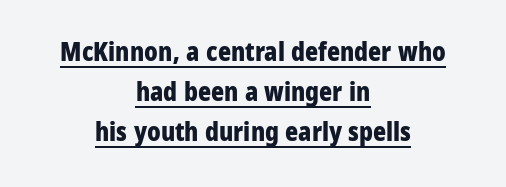
Tracking value appears to be zero — textbook default spacing. The string is rendered with underlining switched on. The designer left line spacing at the default. Where is the straight margin? There isn't one; the lines are centered. Compared with an ordinary text face, these strokes are far heavier — a full bold. The typography opts for an upright posture over an oblique one.
